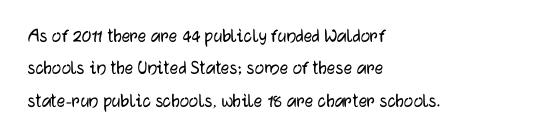
The image shows 21 px text type, upright; set left-aligned, normal line spacing (1.54x), normal letter spacing, not underlined.
